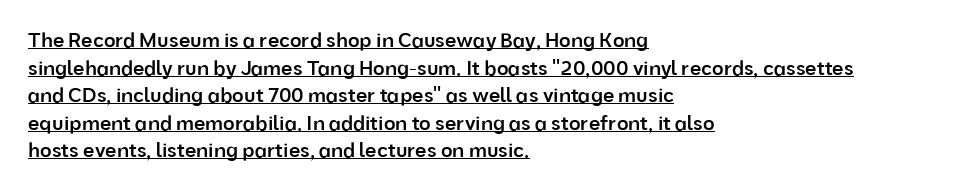
The image shows 20 px text type, upright; set left-aligned, normal line spacing (1.38x), normal letter spacing, underlined.
